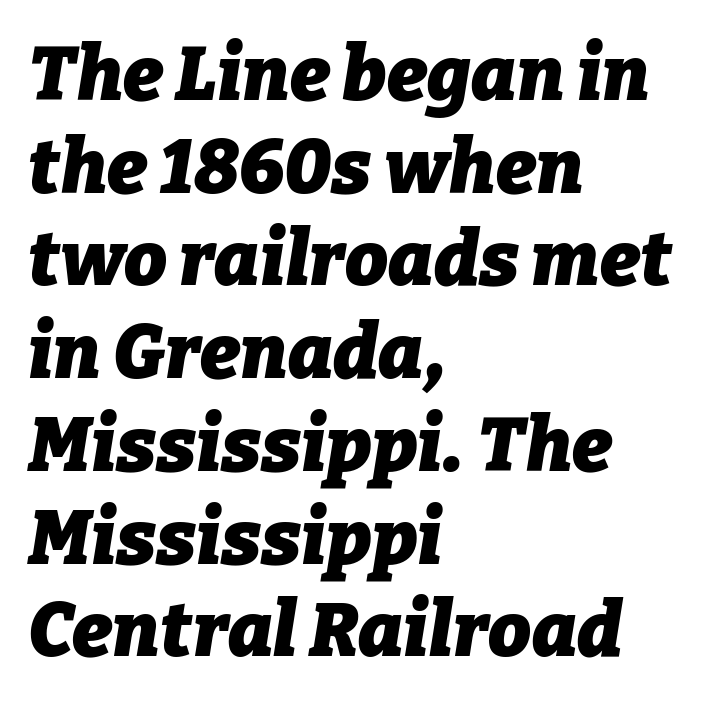
{"italic": "yes", "lean": "right", "slant_degrees": 9, "bold": "yes", "weight": "heavy", "width": "normal", "stroke_contrast": "low", "x_height": "medium", "monospaced": "no", "underline": "no", "align": "left", "line_spacing_ratio": 1.22, "letter_spacing": "normal", "letter_spacing_em": 0.0, "glyph_px": 76}
